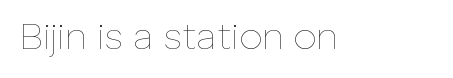
Q: Is the text bold? A: No.
Q: Is the text italic (slanted)? A: No, it is upright.
Q: Is the text underlined? A: No.
Q: Is the spacing between letters normal or unusually wide? A: Normal.
Q: Width (condensed, normal, or wide)? A: Normal.
Q: Stroke contrast? A: Low.
Q: x-height? A: Medium.
Q: Monospaced? A: No.
